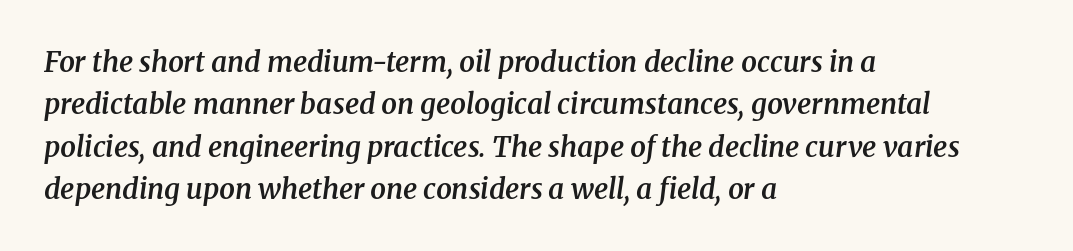
A typesetter would call this zero additional tracking. A bit beefed up — I'd call it semibold rather than bold. Reading down the column, the eye jumps a familiar distance to each next line. Little horizontal feet cap the strokes, marking this as serif type. In CSS terms this would be text-align: left. Designer's note — italics engaged.
